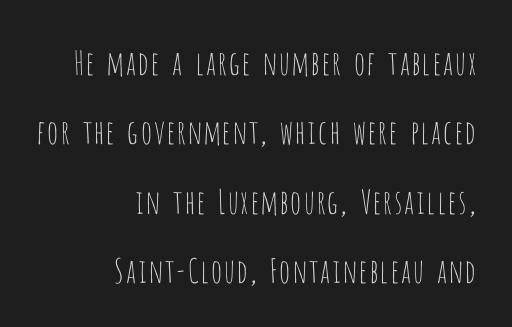
{"serif": "no", "italic": "no", "bold": "no", "weight": "thin", "width": "condensed", "stroke_contrast": "low", "x_height": "large", "monospaced": "no", "underline": "no", "align": "right", "line_spacing": "loose", "line_spacing_ratio": 2.1, "letter_spacing": "normal", "letter_spacing_em": 0.0, "glyph_px": 33}
